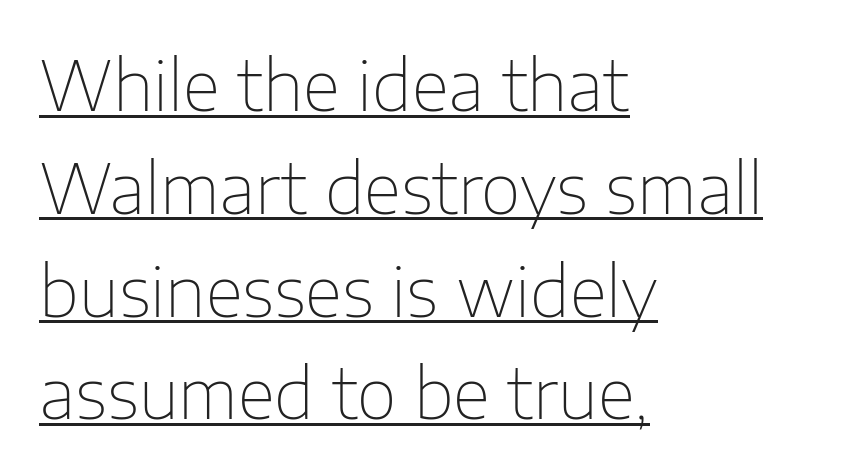
The image shows 69 px thin sans-serif type, upright; set left-aligned, normal line spacing (1.49x), normal letter spacing, underlined; low stroke contrast and a medium x-height.
